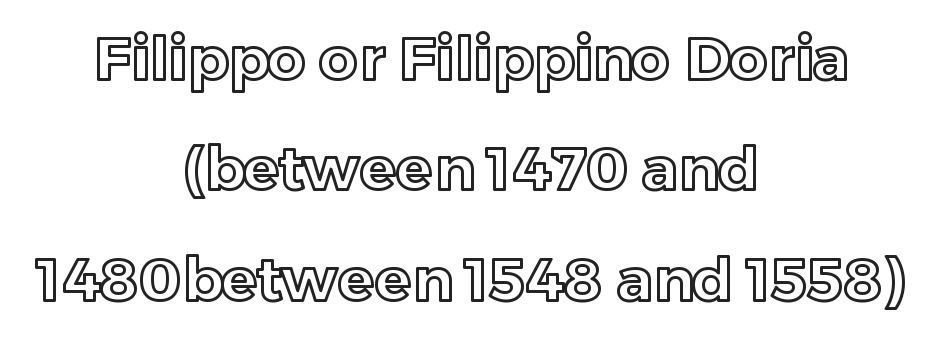
{"italic": "no", "width": "normal", "x_height": "medium", "monospaced": "no", "underline": "no", "align": "center", "line_spacing_ratio": 1.84, "letter_spacing": "normal", "letter_spacing_em": 0.0, "glyph_px": 60}
